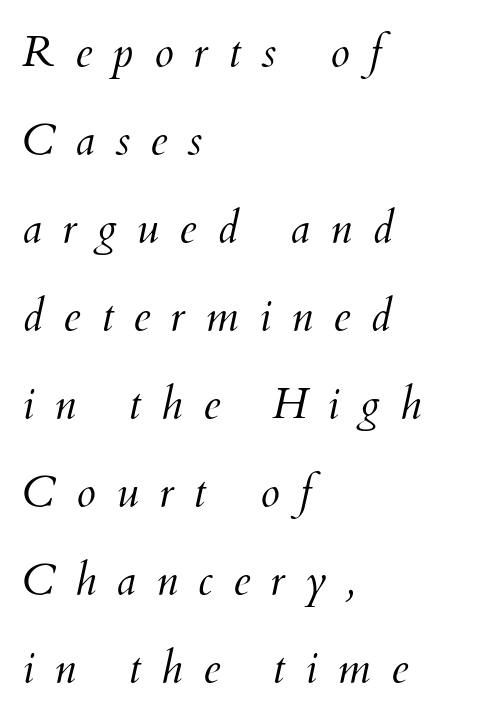
In terms of posture, this sample is oblique. The line-height multiplier appears high, well above default. The words here are not underlined. A classic flush-left, rag-right setting is used for this passage. This reads as an unemphasized weight, regular at the heaviest.
